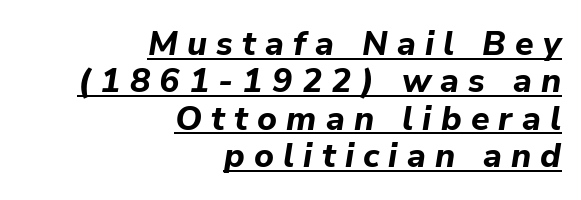
{"italic": "yes", "lean": "right", "slant_degrees": 9, "bold": "yes", "weight": "bold", "width": "normal", "stroke_contrast": "low", "x_height": "medium", "monospaced": "no", "underline": "yes", "align": "right", "line_spacing": "tight", "line_spacing_ratio": 1.1, "letter_spacing": "wide", "letter_spacing_em": 0.27, "glyph_px": 34}
